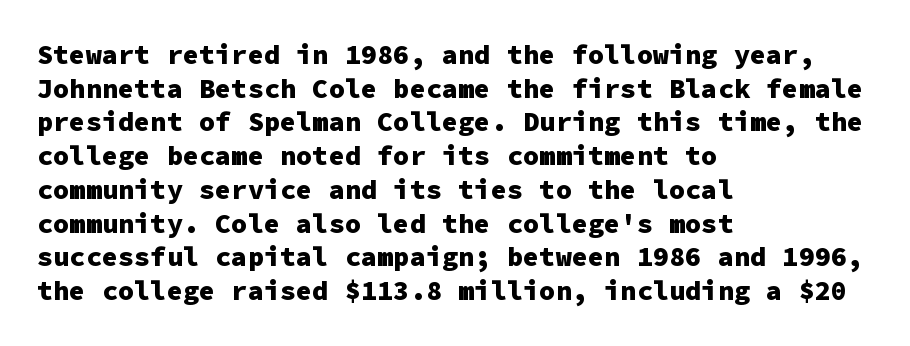
Q: Is the text bold? A: Yes.
Q: Is the text italic (slanted)? A: No, it is upright.
Q: Is the text underlined? A: No.
Q: How is the paragraph aligned? A: Left-aligned.
Q: Is the spacing between letters normal or unusually wide? A: Normal.
Q: Is the spacing between lines tight, normal or loose? A: Normal.
